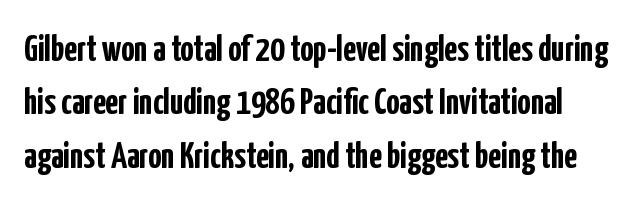
{"serif": "no", "italic": "no", "bold": "yes", "weight": "semibold", "width": "condensed", "stroke_contrast": "low", "x_height": "medium", "monospaced": "no", "underline": "no", "line_spacing": "normal", "line_spacing_ratio": 1.44, "letter_spacing": "normal", "letter_spacing_em": 0.0, "glyph_px": 37}
